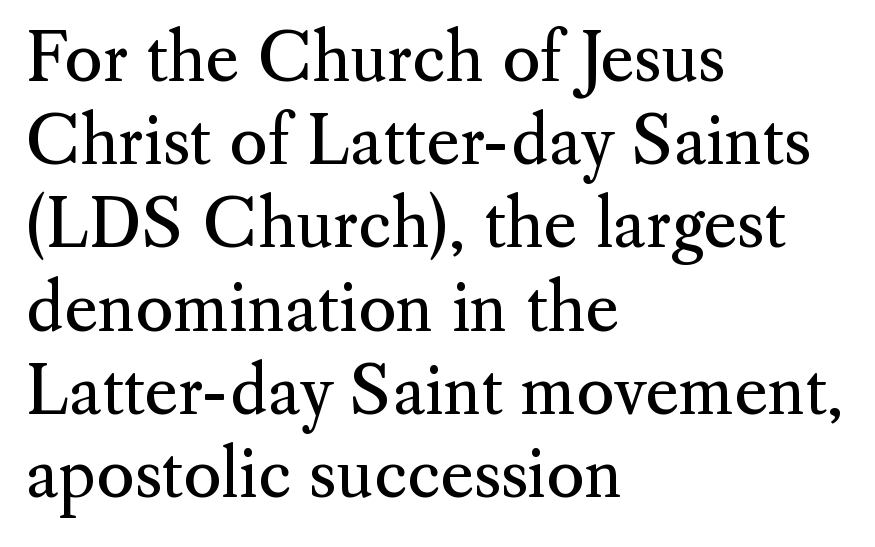
The image shows 65 px regular-weight serif type, upright; set left-aligned, normal line spacing (1.28x), normal letter spacing, not underlined; medium stroke contrast and a small x-height.
